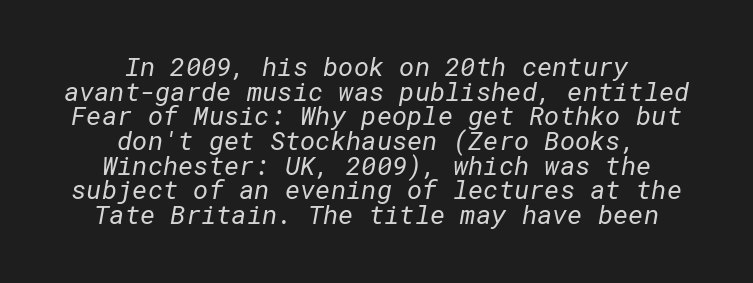
Q: Is the text bold? A: No.
Q: Is the text underlined? A: No.
Q: How is the paragraph aligned? A: Centered.
Q: Is the spacing between letters normal or unusually wide? A: Normal.
Q: Is the spacing between lines tight, normal or loose? A: Tight.
